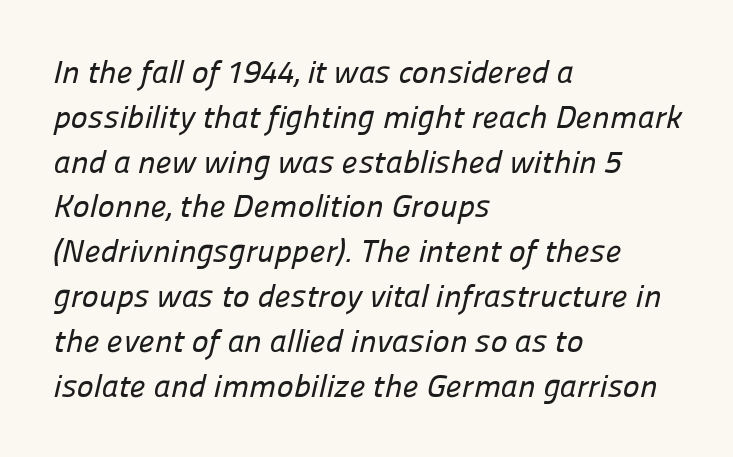
The image shows 32 px sans-serif type; set left-aligned, normal line spacing (1.4x), normal letter spacing, not underlined; low stroke contrast and a medium x-height.
